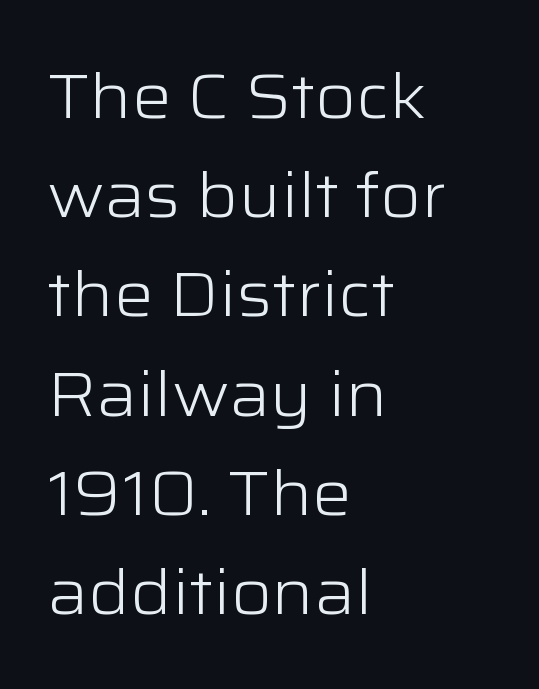
Q: Is the text bold? A: No.
Q: Is the text italic (slanted)? A: No, it is upright.
Q: Is the typeface a serif or a sans-serif typeface? A: Sans-serif.
Q: Is the text underlined? A: No.
Q: How is the paragraph aligned? A: Left-aligned.
Q: Is the spacing between letters normal or unusually wide? A: Normal.
Q: Is the spacing between lines tight, normal or loose? A: Normal.
Q: Width (condensed, normal, or wide)? A: Wide.
Q: Stroke contrast? A: Low.
Q: x-height? A: Medium.
Q: Monospaced? A: No.
